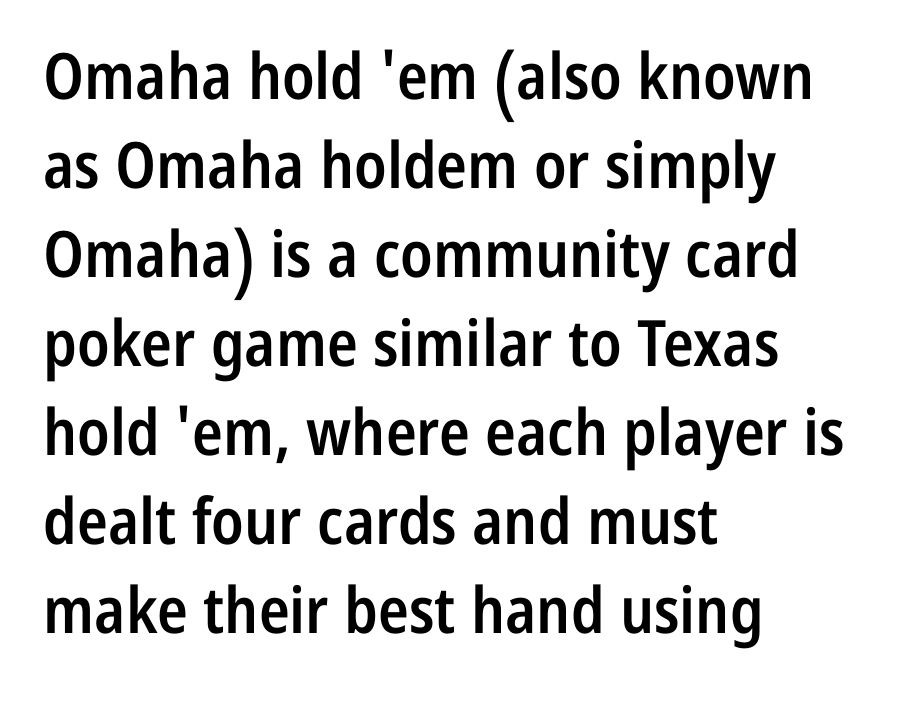
Q: Is the text bold? A: Semi-bold.
Q: Is the text italic (slanted)? A: No, it is upright.
Q: Is the typeface a serif or a sans-serif typeface? A: Sans-serif.
Q: Is the text underlined? A: No.
Q: How is the paragraph aligned? A: Left-aligned.
Q: Is the spacing between letters normal or unusually wide? A: Normal.
Q: Is the spacing between lines tight, normal or loose? A: Normal.
Q: Width (condensed, normal, or wide)? A: Condensed.
Q: Stroke contrast? A: Low.
Q: x-height? A: Medium.
Q: Monospaced? A: No.
